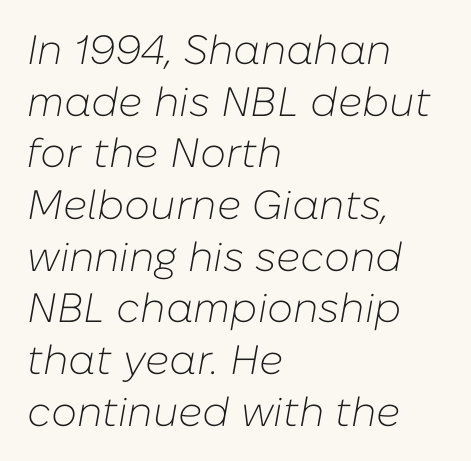
{"italic": "yes", "lean": "right", "slant_degrees": 10, "bold": "no", "weight": "light", "width": "normal", "stroke_contrast": "low", "x_height": "medium", "monospaced": "no", "underline": "no", "align": "left", "line_spacing": "normal", "line_spacing_ratio": 1.26, "letter_spacing": "normal", "letter_spacing_em": 0.0, "glyph_px": 41}
